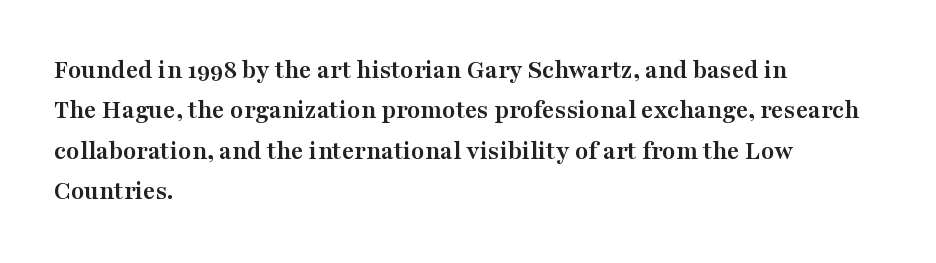
Q: Is the text bold? A: Yes.
Q: Is the text italic (slanted)? A: No, it is upright.
Q: Is the text underlined? A: No.
Q: How is the paragraph aligned? A: Left-aligned.
Q: Is the spacing between letters normal or unusually wide? A: Normal.
Q: Is the spacing between lines tight, normal or loose? A: Normal.
